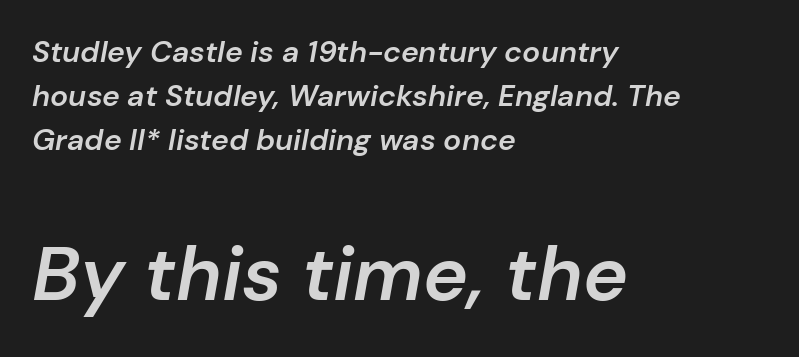
The image shows 76 px semibold type, italic (leaning right); set left-aligned, normal line spacing (1.46x), normal letter spacing, not underlined; the second (bottom) block is 2.53x larger; low stroke contrast and a medium x-height.
